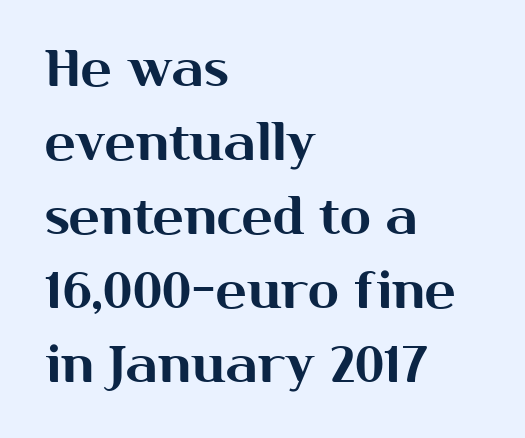
Q: Is the text italic (slanted)? A: No, it is upright.
Q: Is the typeface a serif or a sans-serif typeface? A: Sans-serif.
Q: Is the text underlined? A: No.
Q: How is the paragraph aligned? A: Left-aligned.
Q: Is the spacing between letters normal or unusually wide? A: Normal.
Q: Is the spacing between lines tight, normal or loose? A: Normal.
Q: Width (condensed, normal, or wide)? A: Normal.
Q: Stroke contrast? A: Medium.
Q: x-height? A: Medium.
Q: Monospaced? A: No.
